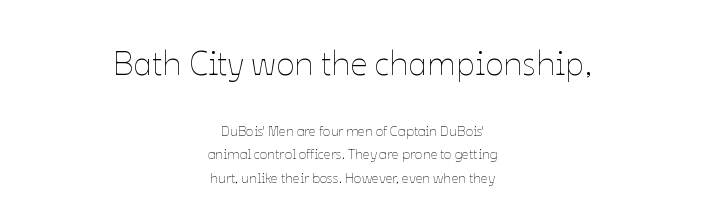
Q: Is the text bold? A: No.
Q: Is the text italic (slanted)? A: No, it is upright.
Q: Is the text underlined? A: No.
Q: How is the paragraph aligned? A: Centered.
Q: Is the spacing between letters normal or unusually wide? A: Normal.
Q: Is the spacing between lines tight, normal or loose? A: Normal.
Q: Which block of text is set in a larger size, the first (top) or the second (bottom)? A: The first (top) one.
Q: Width (condensed, normal, or wide)? A: Normal.
Q: Stroke contrast? A: Low.
Q: x-height? A: Medium.
Q: Monospaced? A: No.
